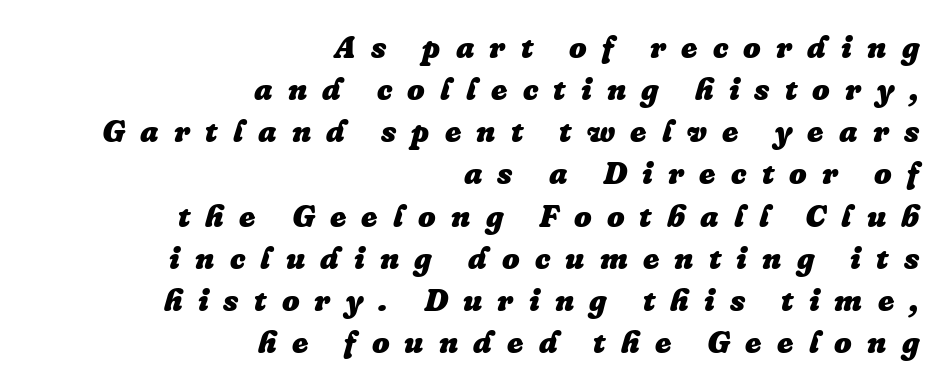
Q: Is the text bold? A: Yes.
Q: Is the text italic (slanted)? A: Yes, it leans right by about 16 degrees.
Q: Is the text underlined? A: No.
Q: How is the paragraph aligned? A: Right-aligned.
Q: Is the spacing between letters normal or unusually wide? A: Unusually wide.
Q: Is the spacing between lines tight, normal or loose? A: Normal.
Q: Width (condensed, normal, or wide)? A: Normal.
Q: Stroke contrast? A: Low.
Q: x-height? A: Medium.
Q: Monospaced? A: No.
